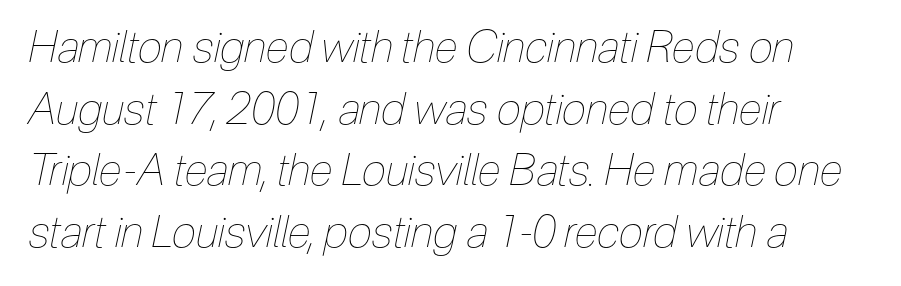
Each row of text sits above clean, open space. The weight would be labelled regular, book, light, or lighter still. Caption: standard tracking, unaltered. If you drew a ruler down the left edge, every line would touch it. Character widths vary here, with narrow letters taking less room than wide ones. The letters are slanted; this is an italic face.
